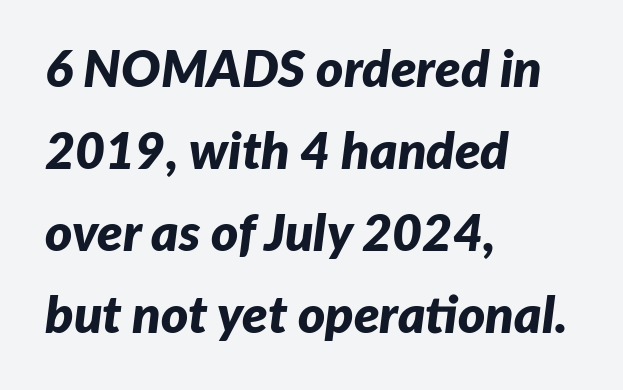
{"italic": "yes", "lean": "right", "slant_degrees": 7, "bold": "yes", "weight": "bold", "width": "normal", "stroke_contrast": "low", "x_height": "medium", "monospaced": "no", "underline": "no", "align": "left", "line_spacing": "normal", "line_spacing_ratio": 1.58, "letter_spacing": "normal", "letter_spacing_em": 0.0, "glyph_px": 52}
